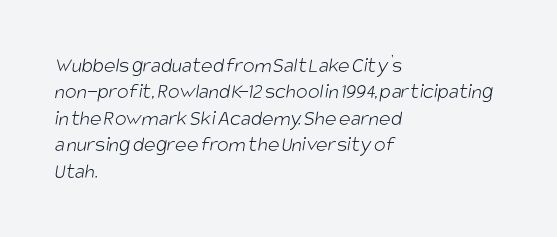
The image shows 22 px text type; set left-aligned, line spacing 1.2x, normal letter spacing, not underlined.
